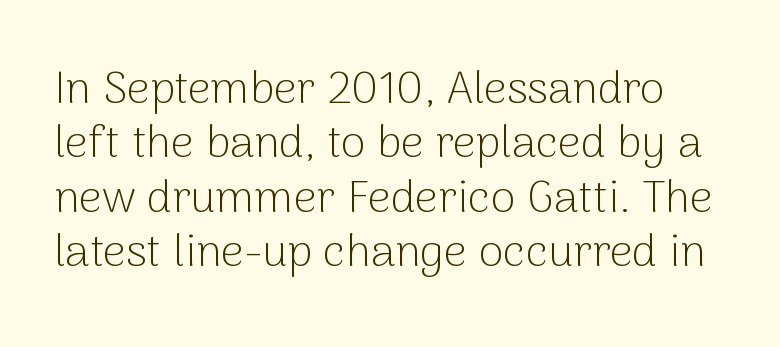
{"serif": "no", "italic": "no", "bold": "no", "weight": "light", "width": "normal", "stroke_contrast": "low", "x_height": "medium", "monospaced": "no", "underline": "no", "line_spacing_ratio": 1.21, "letter_spacing": "normal", "letter_spacing_em": 0.0, "glyph_px": 45}
